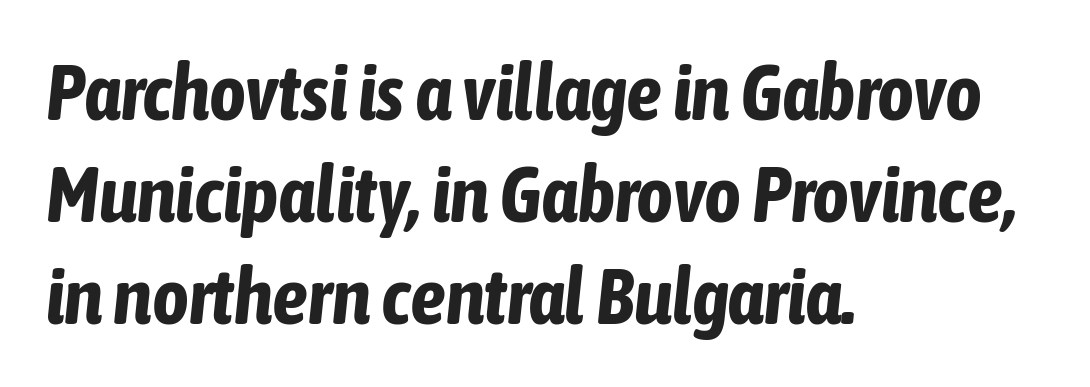
The image shows 79 px bold, condensed type, italic (leaning right); set left-aligned, normal line spacing (1.29x), normal letter spacing, not underlined; low stroke contrast and a medium x-height.
